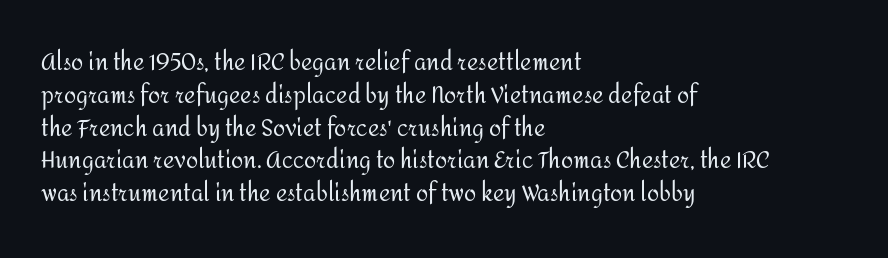
Descender tails drop into unmarked territory. Vertically, the passage feels balanced, rows spaced as you'd expect. The typesetter chose a ragged-right arrangement here. The typography opts for an upright posture over an oblique one. The rendering keeps characters at their native spacing. Stroke mass is kept to a normal reading level or below.
